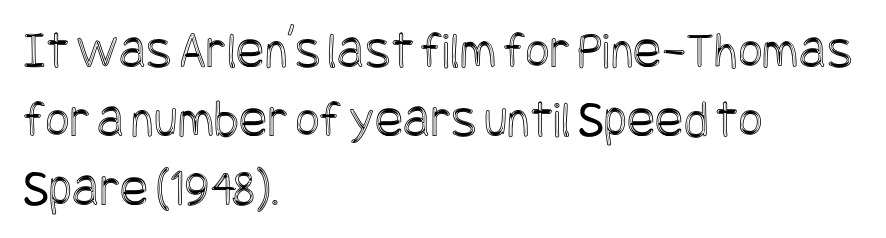
{"italic": "no", "width": "condensed", "x_height": "large", "underline": "no", "align": "left", "line_spacing": "normal", "line_spacing_ratio": 1.3, "letter_spacing": "normal", "letter_spacing_em": 0.0, "glyph_px": 53}
